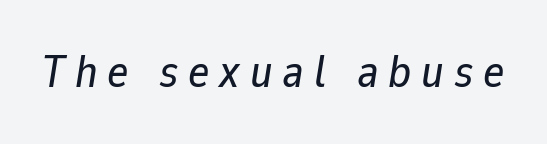
Q: Is the text italic (slanted)? A: Yes, it leans right by about 9 degrees.
Q: Is the text underlined? A: No.
Q: Is the spacing between letters normal or unusually wide? A: Unusually wide.
Q: Width (condensed, normal, or wide)? A: Normal.
Q: Stroke contrast? A: Low.
Q: x-height? A: Medium.
Q: Monospaced? A: No.
